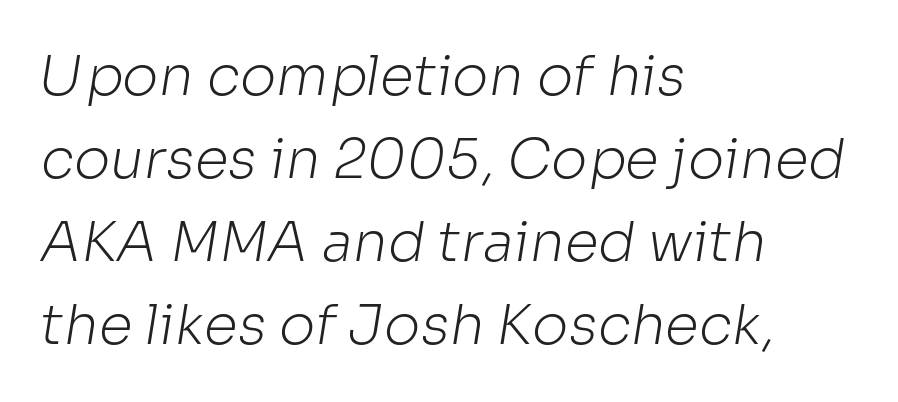
Q: Is the text bold? A: No.
Q: Is the typeface a serif or a sans-serif typeface? A: Sans-serif.
Q: Is the text underlined? A: No.
Q: How is the paragraph aligned? A: Left-aligned.
Q: Is the spacing between letters normal or unusually wide? A: Normal.
Q: Is the spacing between lines tight, normal or loose? A: Normal.
Q: Width (condensed, normal, or wide)? A: Normal.
Q: Stroke contrast? A: Low.
Q: x-height? A: Medium.
Q: Monospaced? A: No.
